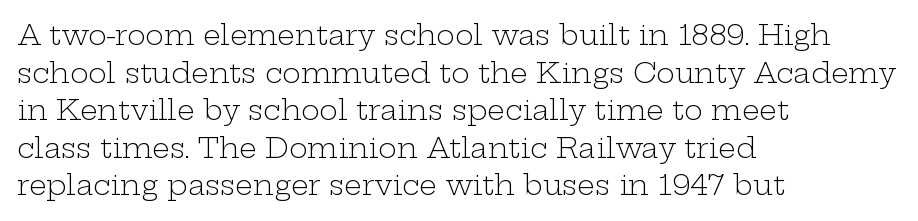
The image shows 28 px light, wide serif type, upright; set left-aligned, normal line spacing (1.34x), normal letter spacing, not underlined; low stroke contrast and a medium x-height.
